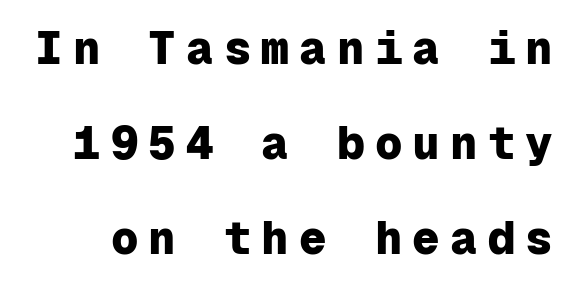
Characters remain perfectly vertical along every line. The face used here is a sans, in the tradition of grotesques and geometrics. A bare baseline throughout the passage. Line spacing here is loose.
